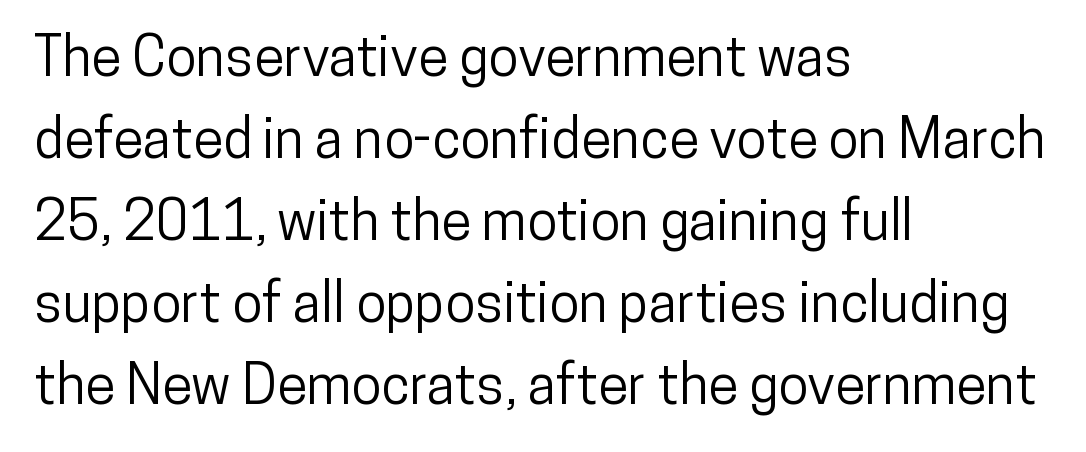
Q: Is the text italic (slanted)? A: No, it is upright.
Q: Is the typeface a serif or a sans-serif typeface? A: Sans-serif.
Q: Is the text underlined? A: No.
Q: How is the paragraph aligned? A: Left-aligned.
Q: Is the spacing between letters normal or unusually wide? A: Normal.
Q: Is the spacing between lines tight, normal or loose? A: Normal.
Q: Width (condensed, normal, or wide)? A: Condensed.
Q: Stroke contrast? A: Low.
Q: x-height? A: Medium.
Q: Monospaced? A: No.
